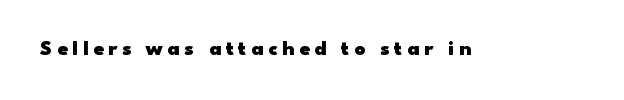
{"italic": "no", "bold": "yes", "underline": "no", "letter_spacing": "wide", "letter_spacing_em": 0.22, "glyph_px": 21}
